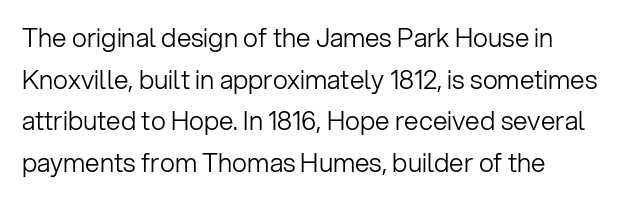
This block has exactly the height ordinary leading produces. Ink coverage per letter is moderate at most. Glyph-to-glyph distance matches everyday printed text. Tall strokes in this sample are plumb rather than angled.
